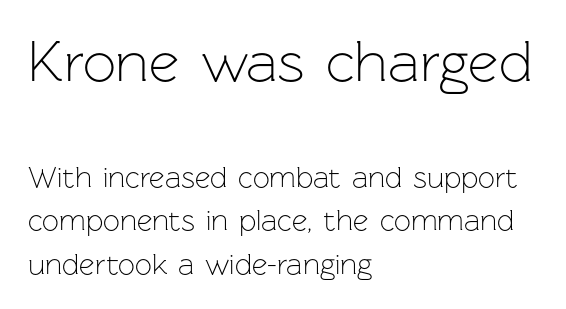
Q: Is the text bold? A: No.
Q: Is the text italic (slanted)? A: No, it is upright.
Q: Is the typeface a serif or a sans-serif typeface? A: Sans-serif.
Q: Is the text underlined? A: No.
Q: How is the paragraph aligned? A: Left-aligned.
Q: Is the spacing between letters normal or unusually wide? A: Normal.
Q: Is the spacing between lines tight, normal or loose? A: Normal.
Q: Which block of text is set in a larger size, the first (top) or the second (bottom)? A: The first (top) one.
Q: Width (condensed, normal, or wide)? A: Normal.
Q: Stroke contrast? A: Low.
Q: x-height? A: Medium.
Q: Monospaced? A: No.
